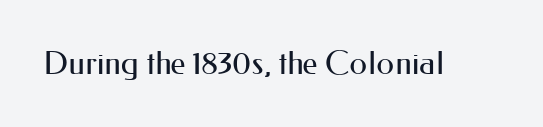
{"serif": "no", "italic": "no", "bold": "no", "weight": "regular", "width": "normal", "stroke_contrast": "medium", "x_height": "small", "monospaced": "no", "underline": "no", "letter_spacing": "normal", "letter_spacing_em": 0.0, "glyph_px": 32}
